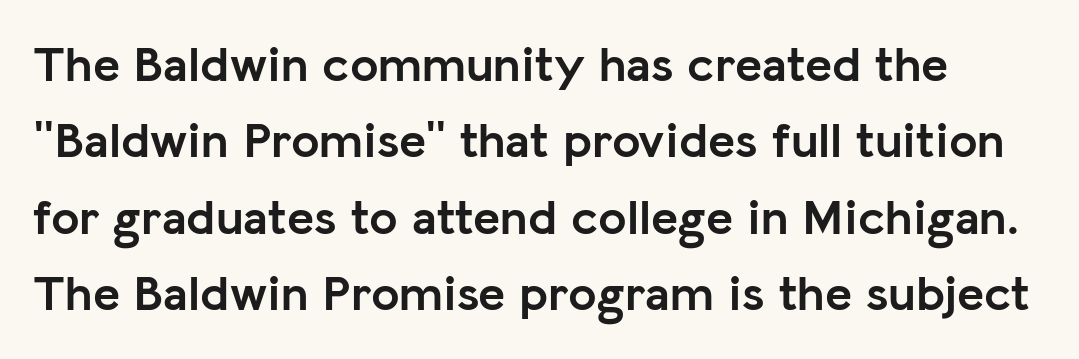
Compared with an ordinary text face, these strokes are far heavier — a full bold. Spacing verdict: proportional, widths tailored to each character. Upright lettering throughout. Notice how descenders clear the ascenders below comfortably — that's standard leading. Nothing unusual about the tracking: characters are spaced as the font intends. The baseline area is clear.
